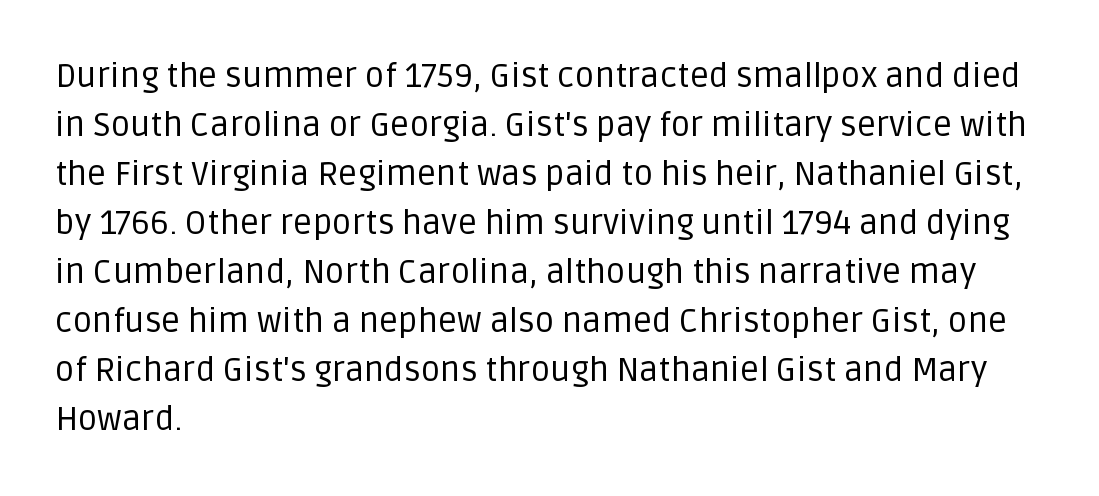
Q: Is the text bold? A: No.
Q: Is the text italic (slanted)? A: No, it is upright.
Q: Is the typeface a serif or a sans-serif typeface? A: Sans-serif.
Q: Is the text underlined? A: No.
Q: How is the paragraph aligned? A: Left-aligned.
Q: Is the spacing between letters normal or unusually wide? A: Normal.
Q: Is the spacing between lines tight, normal or loose? A: Normal.
Q: Width (condensed, normal, or wide)? A: Normal.
Q: Stroke contrast? A: Low.
Q: x-height? A: Large.
Q: Monospaced? A: No.
